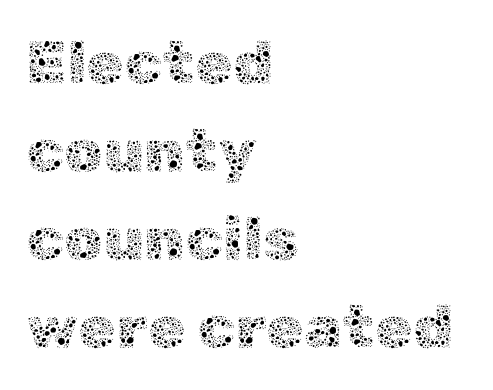
Q: Is the text bold? A: No.
Q: Is the text italic (slanted)? A: No, it is upright.
Q: Is the text underlined? A: No.
Q: How is the paragraph aligned? A: Left-aligned.
Q: Is the spacing between letters normal or unusually wide? A: Normal.
Q: Is the spacing between lines tight, normal or loose? A: Normal.
Q: Width (condensed, normal, or wide)? A: Normal.
Q: x-height? A: Medium.
Q: Monospaced? A: No.
